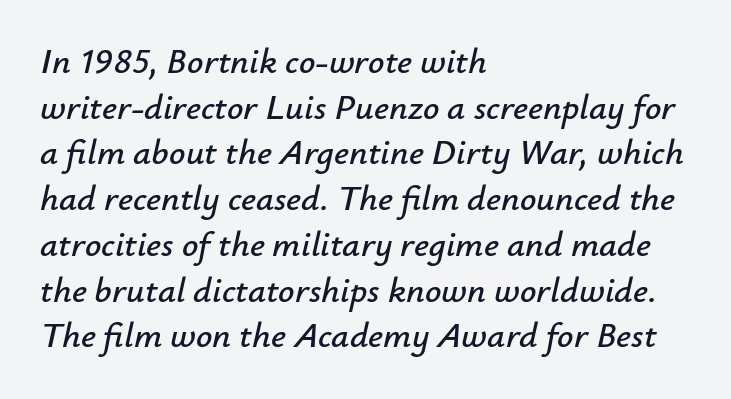
Q: Is the text italic (slanted)? A: Yes, it leans right by about 12 degrees.
Q: Is the text underlined? A: No.
Q: How is the paragraph aligned? A: Left-aligned.
Q: Is the spacing between letters normal or unusually wide? A: Normal.
Q: Is the spacing between lines tight, normal or loose? A: Normal.
Q: Width (condensed, normal, or wide)? A: Normal.
Q: Stroke contrast? A: Low.
Q: x-height? A: Small.
Q: Monospaced? A: No.
